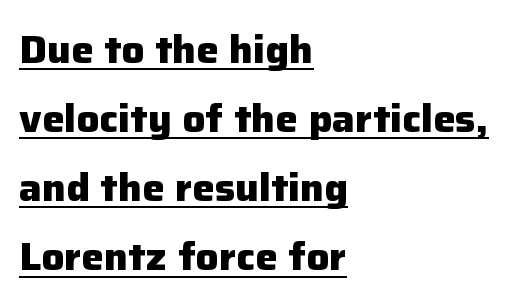
Q: Is the text bold? A: Yes.
Q: Is the text italic (slanted)? A: No, it is upright.
Q: Is the typeface a serif or a sans-serif typeface? A: Sans-serif.
Q: Is the text underlined? A: Yes.
Q: How is the paragraph aligned? A: Left-aligned.
Q: Is the spacing between letters normal or unusually wide? A: Normal.
Q: Width (condensed, normal, or wide)? A: Normal.
Q: Stroke contrast? A: Low.
Q: x-height? A: Medium.
Q: Monospaced? A: No.
